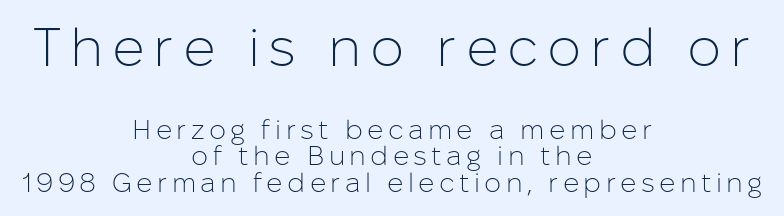
{"serif": "no", "italic": "no", "bold": "no", "weight": "light", "width": "normal", "stroke_contrast": "low", "x_height": "medium", "monospaced": "no", "underline": "no", "align": "center", "line_spacing": "tight", "line_spacing_ratio": 0.99, "larger_block": "first", "size_ratio": 2.0, "glyph_px": 54}
